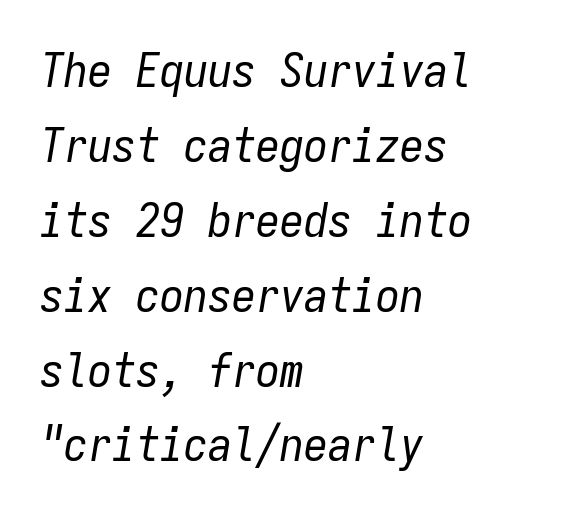
Decoration check: the copy has no underline. These lines are rendered in a fixed-pitch font. You can tell it's italic because the verticals aren't actually vertical. Regarding leading, the lines here are spaced in the standard way.
